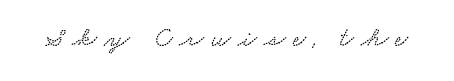
Q: Is the text underlined? A: No.
Q: Is the spacing between letters normal or unusually wide? A: Unusually wide.
Q: Width (condensed, normal, or wide)? A: Wide.
Q: Stroke contrast? A: Low.
Q: x-height? A: Small.
Q: Monospaced? A: No.
